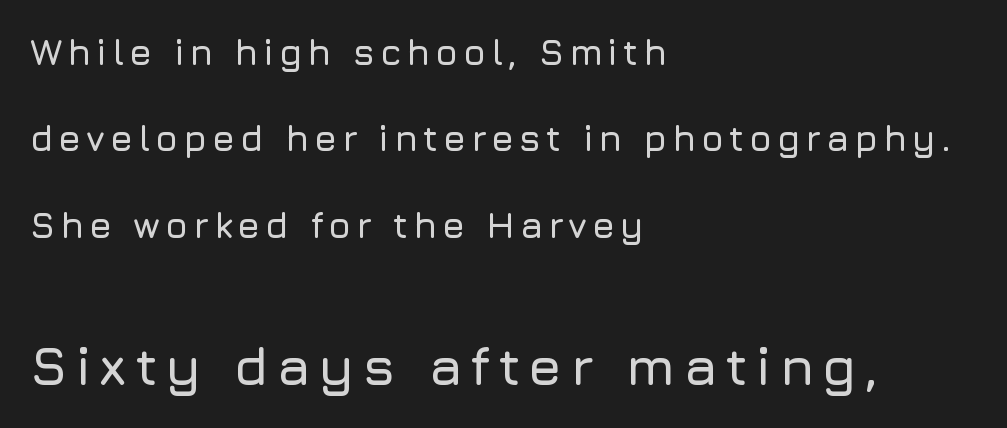
The image shows 54 px sans-serif type, upright; set left-aligned, loose line spacing (2.4x), not underlined; the second (bottom) block is 1.5x larger; low stroke contrast and a medium x-height.
